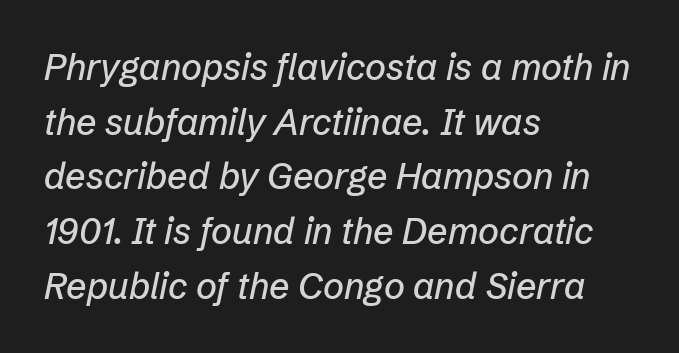
{"italic": "yes", "lean": "right", "slant_degrees": 12, "width": "normal", "stroke_contrast": "low", "x_height": "medium", "monospaced": "no", "underline": "no", "align": "left", "line_spacing": "normal", "line_spacing_ratio": 1.52, "letter_spacing": "normal", "letter_spacing_em": 0.0, "glyph_px": 36}
